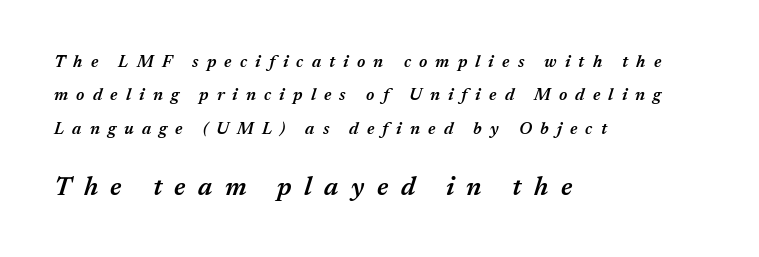
Clear beneath every line of the passage. Typesetter's note: demi weight, one step under bold. The letters are slanted; this is an italic face. Tracking value appears strongly positive — letters spread wide.
